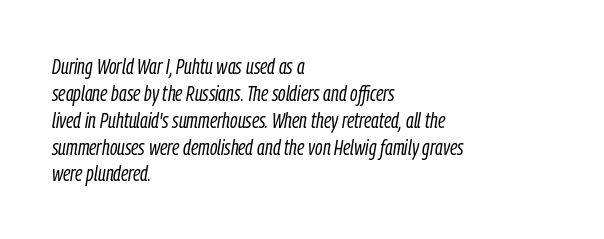
{"italic": "yes", "lean": "right", "slant_degrees": 9, "bold": "no", "underline": "no", "align": "left", "line_spacing_ratio": 1.22, "letter_spacing": "normal", "letter_spacing_em": 0.0, "glyph_px": 22}
